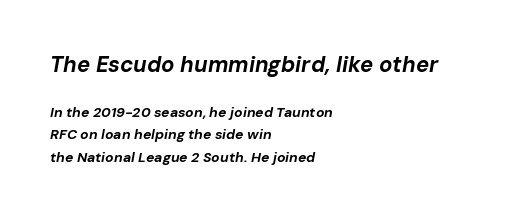
{"italic": "yes", "lean": "right", "slant_degrees": 10, "bold": "yes", "underline": "no", "align": "left", "line_spacing": "normal", "line_spacing_ratio": 1.6, "letter_spacing": "normal", "letter_spacing_em": 0.0, "larger_block": "first", "size_ratio": 1.57, "glyph_px": 22}
